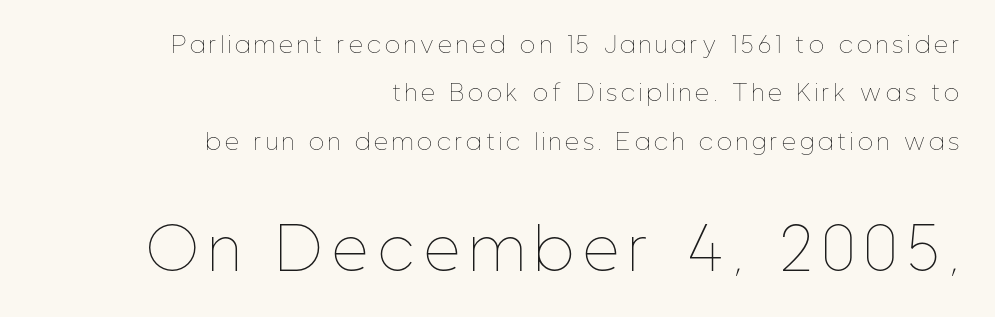
{"italic": "no", "bold": "no", "weight": "thin", "width": "condensed", "stroke_contrast": "low", "x_height": "medium", "monospaced": "no", "underline": "no", "align": "right", "line_spacing": "loose", "line_spacing_ratio": 2.2, "letter_spacing": "wide", "letter_spacing_em": 0.2, "larger_block": "second", "size_ratio": 2.55, "glyph_px": 56}
